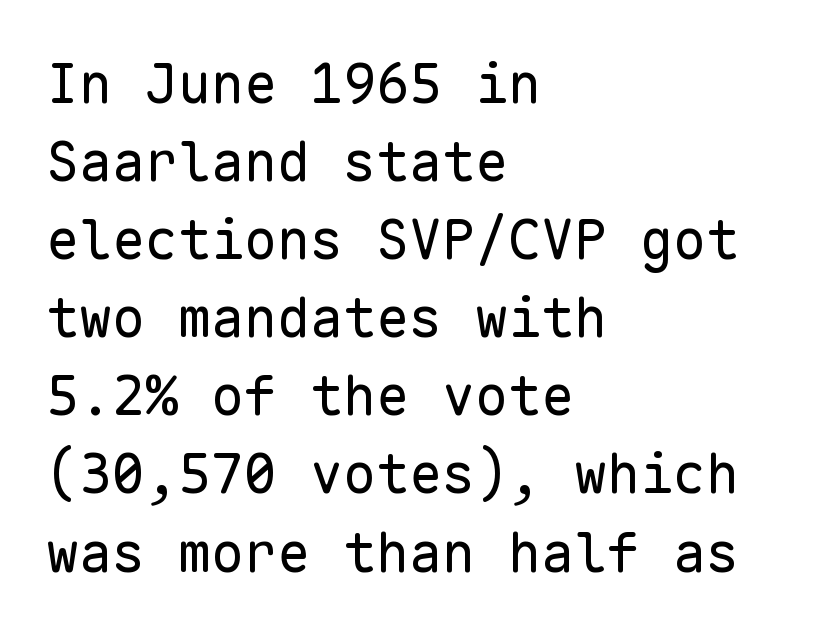
{"serif": "no", "italic": "no", "bold": "no", "weight": "regular", "width": "normal", "stroke_contrast": "low", "x_height": "medium", "monospaced": "yes", "underline": "no", "align": "left", "line_spacing": "normal", "line_spacing_ratio": 1.42, "letter_spacing": "normal", "letter_spacing_em": 0.0, "glyph_px": 55}
